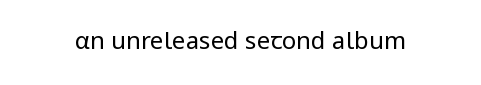
The image shows 24 px text type, upright; set normal letter spacing, not underlined.
